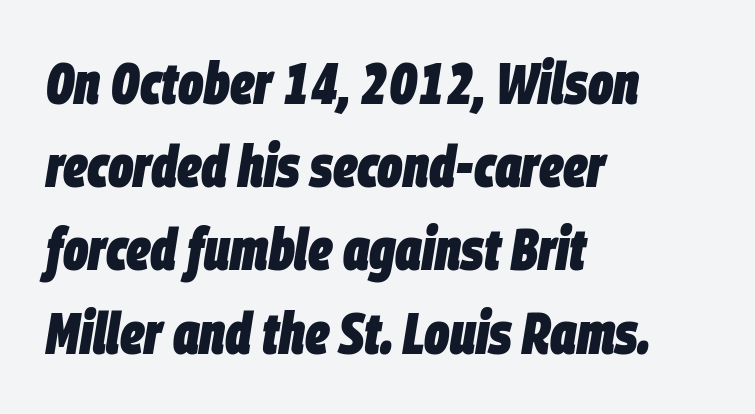
Q: Is the text bold? A: Yes.
Q: Is the text italic (slanted)? A: Yes, it leans right by about 9 degrees.
Q: Is the text underlined? A: No.
Q: How is the paragraph aligned? A: Left-aligned.
Q: Is the spacing between letters normal or unusually wide? A: Normal.
Q: Is the spacing between lines tight, normal or loose? A: Normal.
Q: Width (condensed, normal, or wide)? A: Condensed.
Q: Stroke contrast? A: Low.
Q: x-height? A: Large.
Q: Monospaced? A: No.
